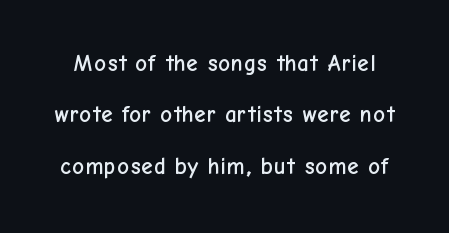
Q: Is the text italic (slanted)? A: No, it is upright.
Q: Is the text underlined? A: No.
Q: Is the spacing between letters normal or unusually wide? A: Normal.
Q: Is the spacing between lines tight, normal or loose? A: Loose.
